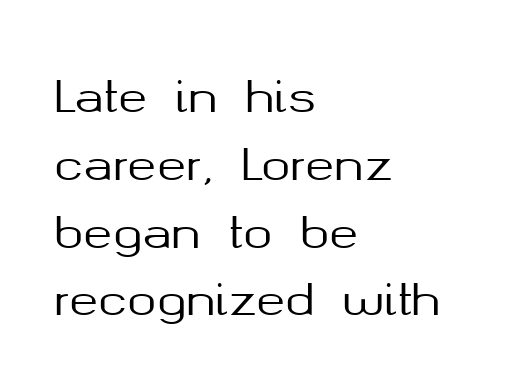
{"serif": "no", "italic": "no", "width": "normal", "stroke_contrast": "medium", "x_height": "medium", "monospaced": "no", "underline": "no", "align": "left", "line_spacing": "normal", "line_spacing_ratio": 1.54, "letter_spacing": "normal", "letter_spacing_em": 0.0, "glyph_px": 44}
